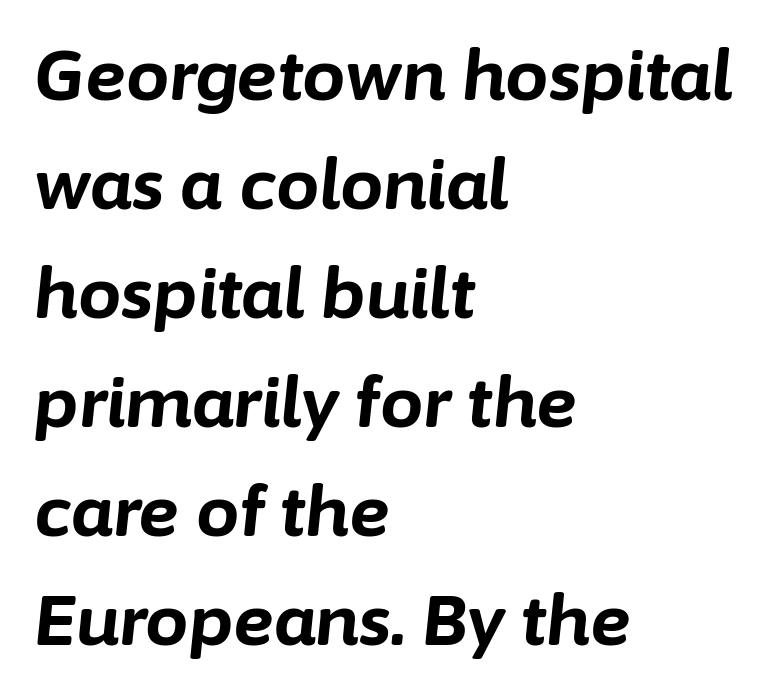
The image shows 69 px bold type, italic (leaning right); set left-aligned, normal line spacing (1.58x), normal letter spacing, not underlined; low stroke contrast and a medium x-height.
